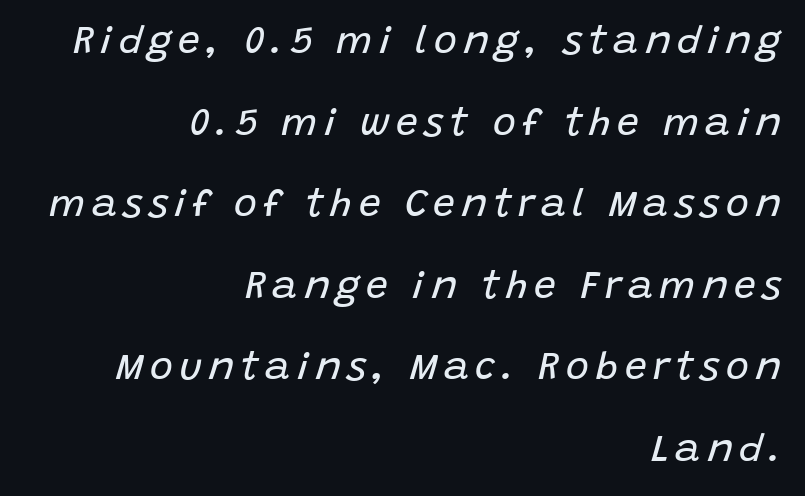
{"italic": "yes", "lean": "right", "slant_degrees": 15, "bold": "no", "weight": "regular", "width": "normal", "stroke_contrast": "low", "x_height": "large", "monospaced": "no", "underline": "no", "align": "right", "line_spacing": "loose", "line_spacing_ratio": 2.09, "glyph_px": 39}
